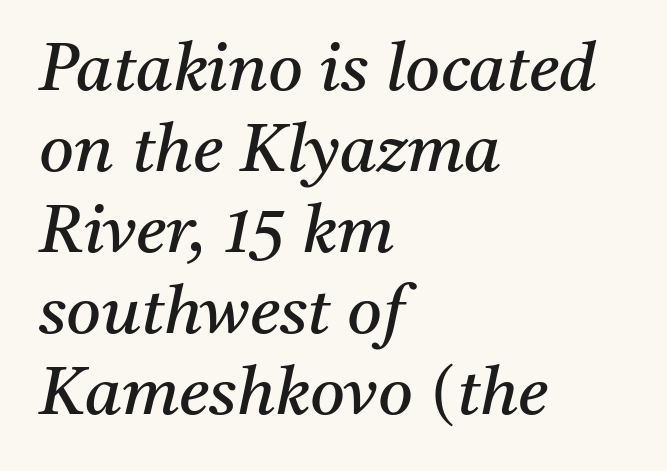
The image shows 67 px regular-weight serif type, italic (leaning right); set left-aligned, line spacing 1.21x, normal letter spacing, not underlined; medium stroke contrast and a medium x-height.
